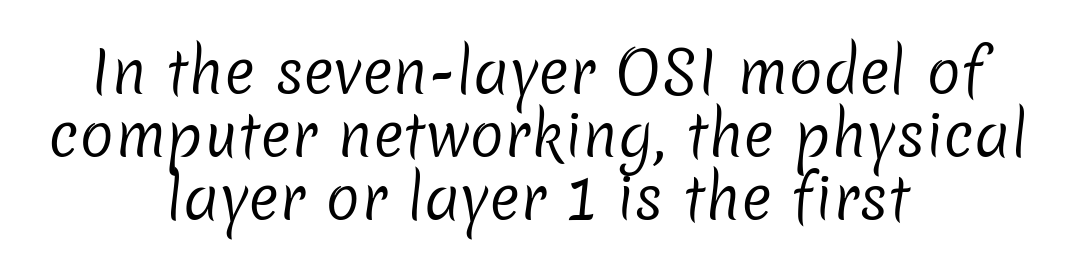
Q: Is the text bold? A: No.
Q: Is the typeface a serif or a sans-serif typeface? A: Sans-serif.
Q: Is the text underlined? A: No.
Q: How is the paragraph aligned? A: Centered.
Q: Is the spacing between letters normal or unusually wide? A: Normal.
Q: Is the spacing between lines tight, normal or loose? A: Tight.
Q: Width (condensed, normal, or wide)? A: Normal.
Q: Stroke contrast? A: Low.
Q: x-height? A: Medium.
Q: Monospaced? A: No.
